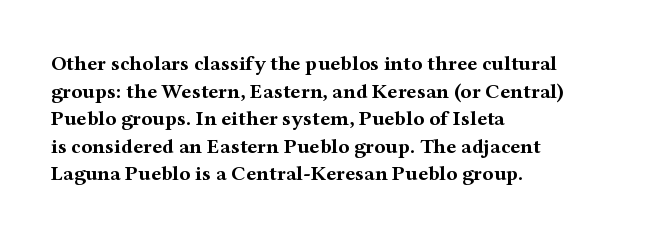
Q: Is the text bold? A: Yes.
Q: Is the text italic (slanted)? A: No, it is upright.
Q: Is the text underlined? A: No.
Q: How is the paragraph aligned? A: Left-aligned.
Q: Is the spacing between letters normal or unusually wide? A: Normal.
Q: Is the spacing between lines tight, normal or loose? A: Normal.
